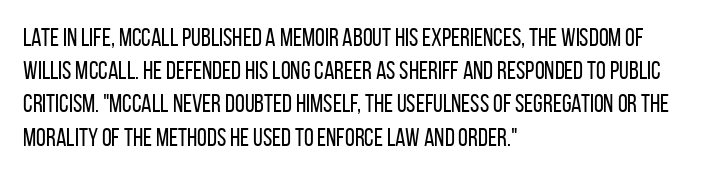
{"italic": "no", "bold": "no", "underline": "no", "align": "left", "line_spacing": "normal", "line_spacing_ratio": 1.33, "letter_spacing": "normal", "letter_spacing_em": 0.0, "glyph_px": 25}
